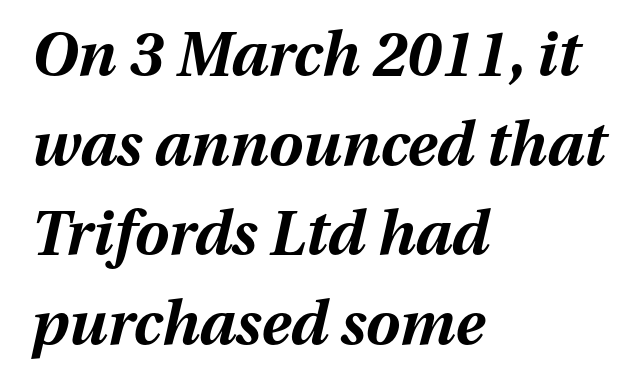
Alignment: flush left. Italic: yes, the glyphs are oblique. Whoever set this chose a conventional vertical rhythm. Compared with typical body copy, the letter spacing here is the same. I'd describe the lettering as bold — thick and assertive.
